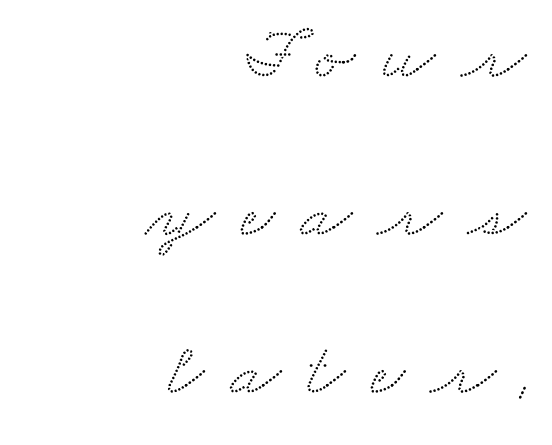
The image shows 75 px wide serif type; set right-aligned, loose line spacing (2.11x), unusually wide letter spacing (+0.34 em), not underlined; medium stroke contrast and a small x-height.
